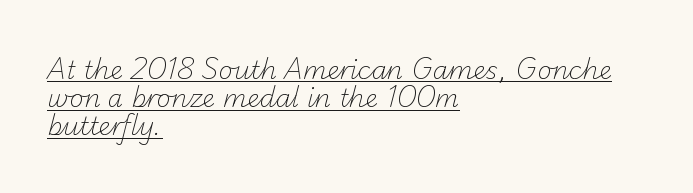
Standard letterfit; no display-style spreading of the glyphs. The font sits on the lighter half of the weight spectrum, regular included. What's the leading like? Squeezed, with rows nearly overlapping. The passage is arranged the way most books set body copy — flush left. A continuous stroke trails under the words, as in a hyperlink.
